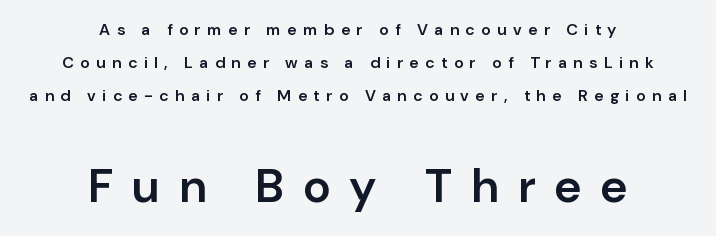
When letters stand straight like this, we call the style roman or upright. The face used here is proportionally spaced, like ordinary book or web type. The leading is generous, giving the passage an open texture. A centered setting, common on invitations and titles, is used for this passage.
